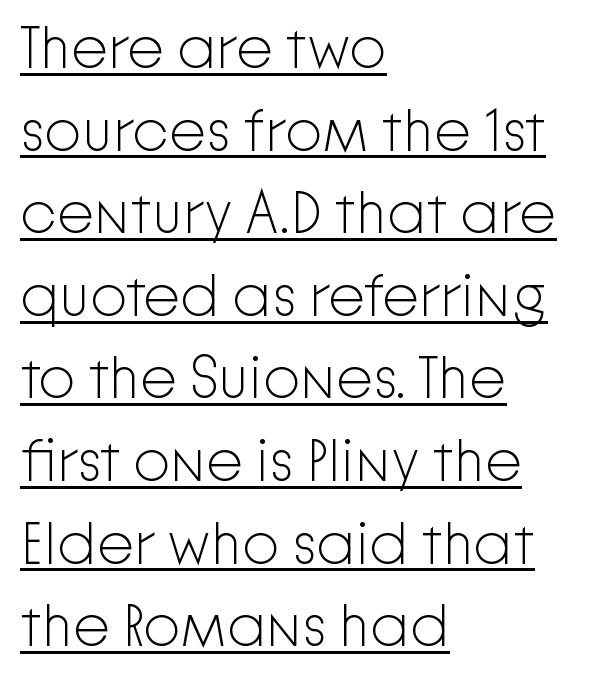
Rows of type keep a routine distance in the vertical direction. The letters advance in unequal steps, a hallmark of proportional type. There is no visible air inserted between adjacent glyphs. Stems here are at most as thick as an everyday book face. In terms of letterform style, serifs are entirely absent.
